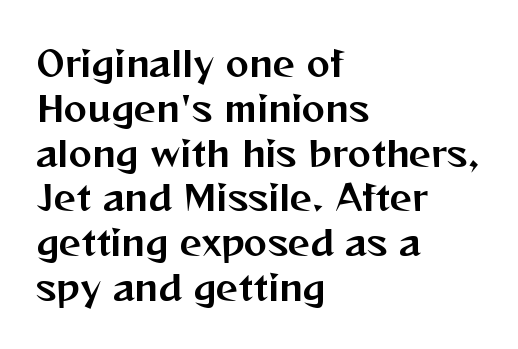
{"serif": "no", "italic": "no", "width": "normal", "stroke_contrast": "medium", "x_height": "medium", "monospaced": "no", "underline": "no", "align": "left", "line_spacing": "normal", "line_spacing_ratio": 1.28, "letter_spacing": "normal", "letter_spacing_em": 0.0, "glyph_px": 35}
